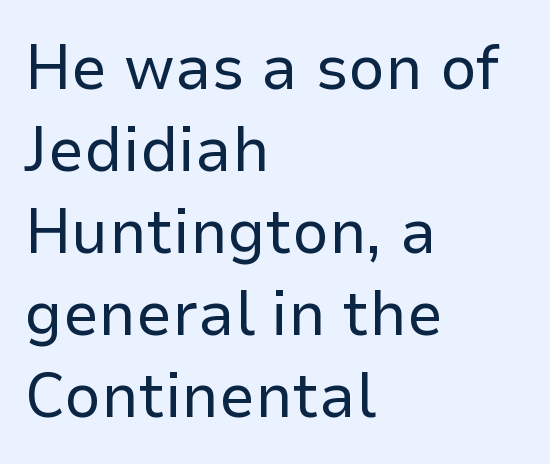
{"serif": "no", "italic": "no", "bold": "no", "weight": "regular", "width": "normal", "stroke_contrast": "low", "x_height": "medium", "monospaced": "no", "underline": "no", "align": "left", "line_spacing": "normal", "line_spacing_ratio": 1.28, "letter_spacing": "normal", "letter_spacing_em": 0.0, "glyph_px": 64}
